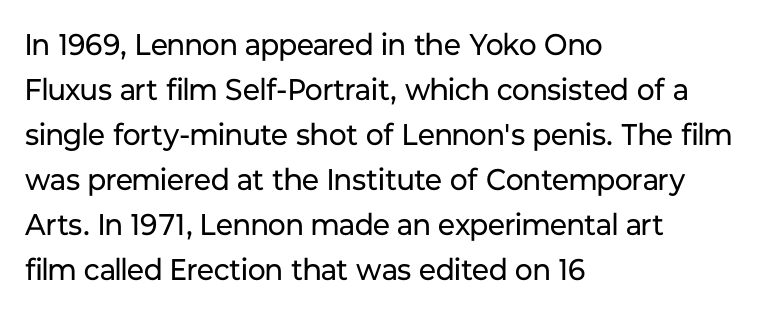
Is this a heavy cut? Hardly; it is regular or lighter. This is sans-serif lettering, the kind often seen on screens and signage. The rows are spaced the way most documents space them. Characters follow at the spacing the type designer built in.
